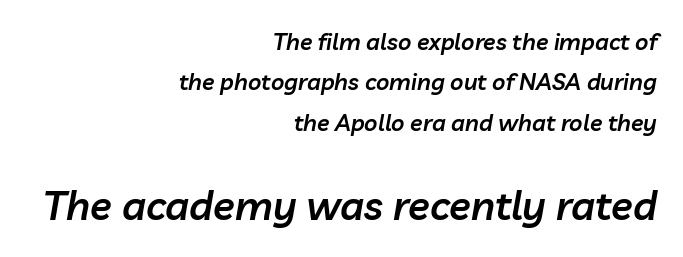
The rendering anchors every line to the right-hand side. The sample has been set in demibold, a notch under bold. Italic? Definitely — the glyphs are oblique. Honestly, there is no underline to notice here at all.
